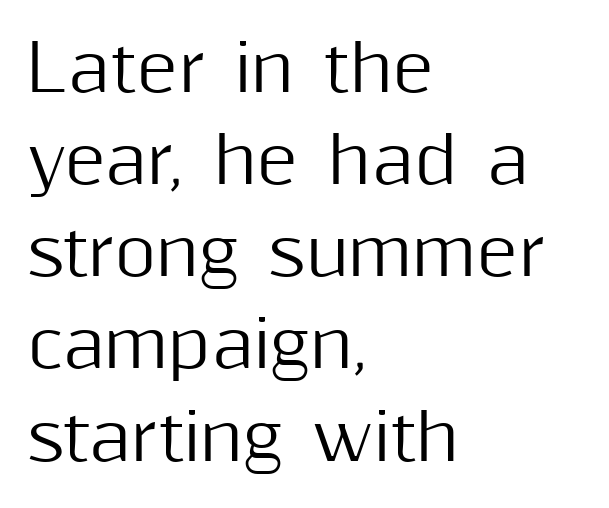
Classification — sans serif. This sample has the flowing, uneven cadence of proportional lettering. The passage shown has conventional tracking throughout. Leading matches the norm, producing a regular column. It's the straight-up-and-down kind of type.
